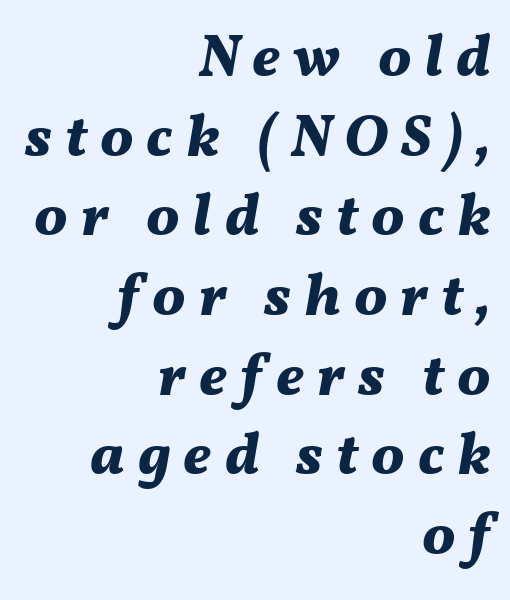
Q: Is the text bold? A: Yes.
Q: Is the text italic (slanted)? A: Yes, it leans right by about 11 degrees.
Q: Is the text underlined? A: No.
Q: How is the paragraph aligned? A: Right-aligned.
Q: Is the spacing between letters normal or unusually wide? A: Unusually wide.
Q: Is the spacing between lines tight, normal or loose? A: Normal.
Q: Width (condensed, normal, or wide)? A: Normal.
Q: Stroke contrast? A: Medium.
Q: x-height? A: Medium.
Q: Monospaced? A: No.
